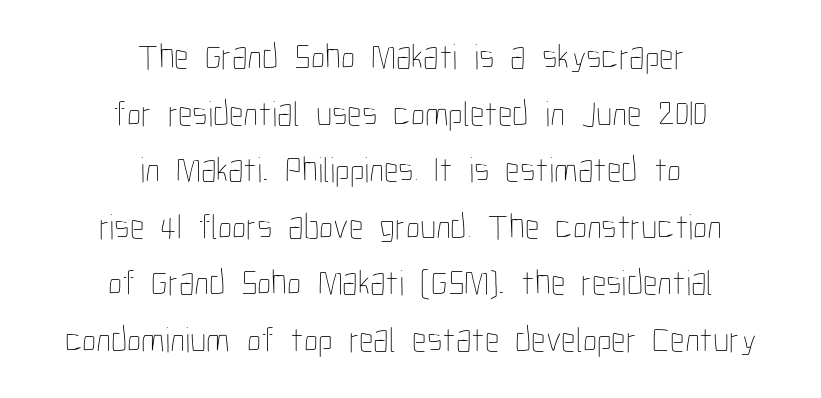
Q: Is the text bold? A: No.
Q: Is the text italic (slanted)? A: No, it is upright.
Q: Is the text underlined? A: No.
Q: How is the paragraph aligned? A: Centered.
Q: Is the spacing between letters normal or unusually wide? A: Normal.
Q: Is the spacing between lines tight, normal or loose? A: Normal.
Q: Width (condensed, normal, or wide)? A: Condensed.
Q: Stroke contrast? A: Low.
Q: x-height? A: Medium.
Q: Monospaced? A: No.
